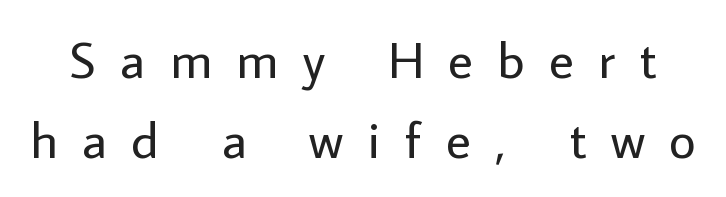
The image shows 52 px regular-weight sans-serif type, upright; set normal line spacing (1.54x), unusually wide letter spacing (+0.47 em), not underlined; low stroke contrast and a medium x-height.
